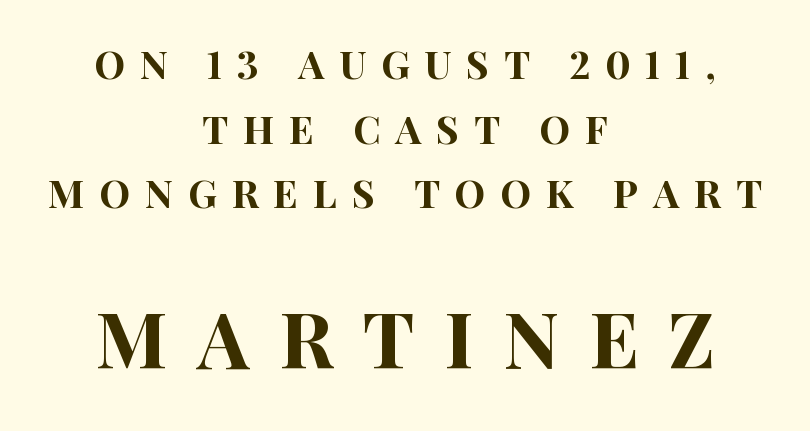
{"serif": "no", "italic": "no", "width": "condensed", "stroke_contrast": "high", "x_height": "large", "monospaced": "no", "underline": "no", "align": "center", "line_spacing": "normal", "line_spacing_ratio": 1.66, "letter_spacing": "wide", "letter_spacing_em": 0.38, "larger_block": "second", "size_ratio": 2.0, "glyph_px": 78}
